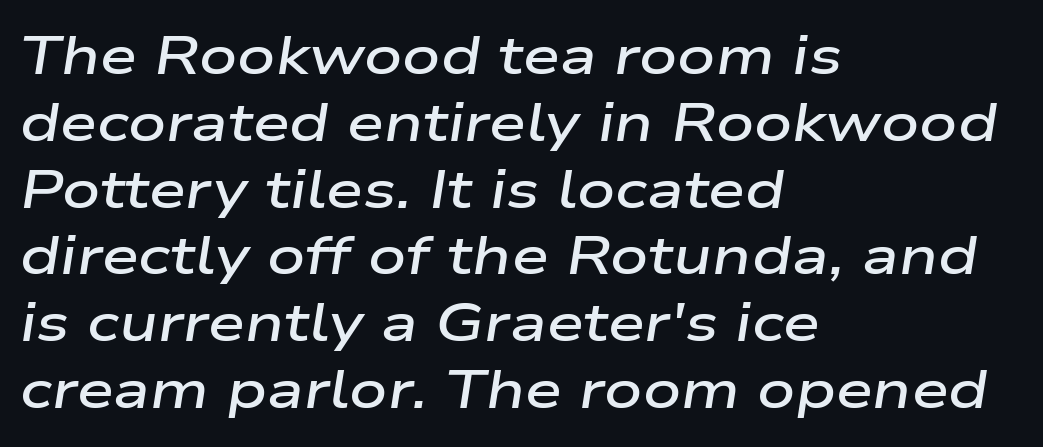
Q: Is the text bold? A: Semi-bold.
Q: Is the text italic (slanted)? A: Yes, it leans right by about 9 degrees.
Q: Is the text underlined? A: No.
Q: How is the paragraph aligned? A: Left-aligned.
Q: Is the spacing between letters normal or unusually wide? A: Normal.
Q: Is the spacing between lines tight, normal or loose? A: Normal.
Q: Width (condensed, normal, or wide)? A: Wide.
Q: Stroke contrast? A: Low.
Q: x-height? A: Medium.
Q: Monospaced? A: No.
